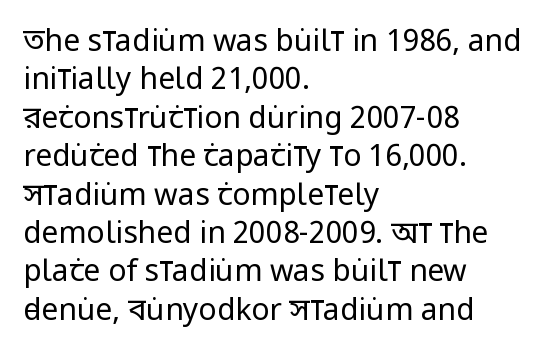
The image shows 30 px regular-weight, condensed sans-serif type, upright; set left-aligned, normal line spacing (1.28x), normal letter spacing, not underlined; low stroke contrast and a large x-height.
